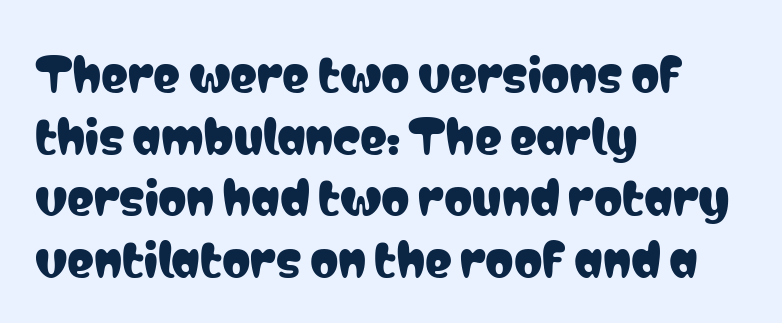
Q: Is the text italic (slanted)? A: No, it is upright.
Q: Is the typeface a serif or a sans-serif typeface? A: Sans-serif.
Q: Is the text underlined? A: No.
Q: How is the paragraph aligned? A: Left-aligned.
Q: Is the spacing between letters normal or unusually wide? A: Normal.
Q: Is the spacing between lines tight, normal or loose? A: Normal.
Q: Width (condensed, normal, or wide)? A: Condensed.
Q: Stroke contrast? A: Low.
Q: x-height? A: Medium.
Q: Monospaced? A: No.
